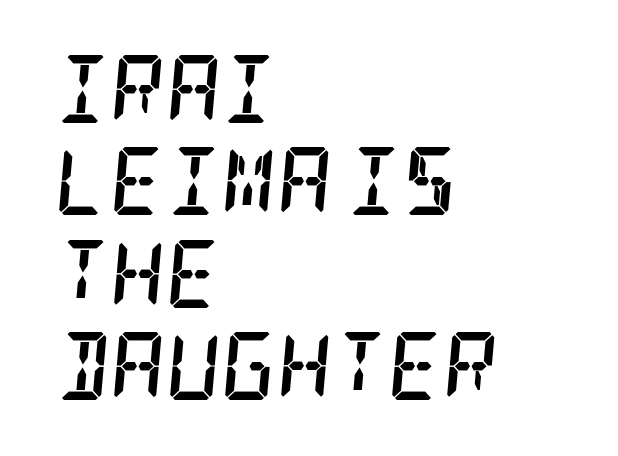
Q: Is the text bold? A: Yes.
Q: Is the text italic (slanted)? A: Yes, it leans right by about 5 degrees.
Q: Is the typeface a serif or a sans-serif typeface? A: Serif.
Q: Is the text underlined? A: No.
Q: How is the paragraph aligned? A: Left-aligned.
Q: Is the spacing between letters normal or unusually wide? A: Normal.
Q: Is the spacing between lines tight, normal or loose? A: Normal.
Q: Width (condensed, normal, or wide)? A: Condensed.
Q: Stroke contrast? A: Low.
Q: x-height? A: Large.
